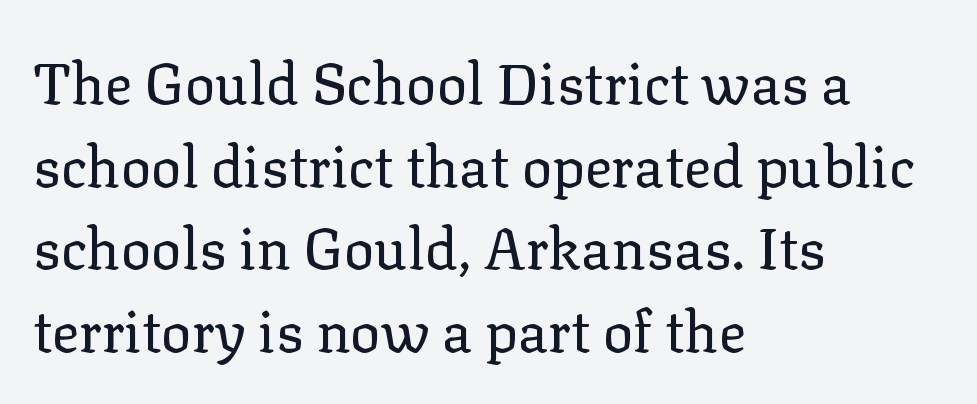
{"serif": "yes", "italic": "no", "bold": "no", "weight": "regular", "width": "normal", "stroke_contrast": "low", "x_height": "medium", "monospaced": "no", "underline": "no", "align": "left", "line_spacing": "normal", "line_spacing_ratio": 1.45, "letter_spacing": "normal", "letter_spacing_em": 0.0, "glyph_px": 57}
